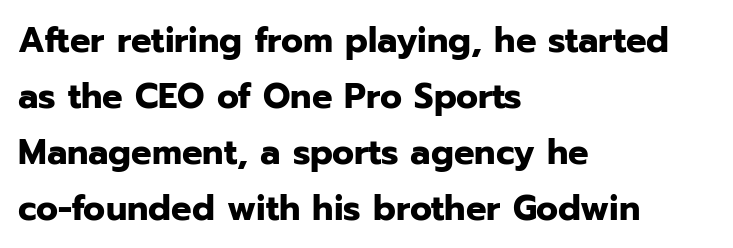
The image shows 36 px bold sans-serif type, upright; set left-aligned, normal line spacing (1.56x), normal letter spacing, not underlined; low stroke contrast and a medium x-height.
